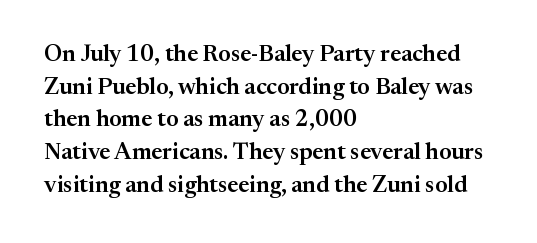
Q: Is the text italic (slanted)? A: No, it is upright.
Q: Is the text underlined? A: No.
Q: How is the paragraph aligned? A: Left-aligned.
Q: Is the spacing between letters normal or unusually wide? A: Normal.
Q: Is the spacing between lines tight, normal or loose? A: Normal.
